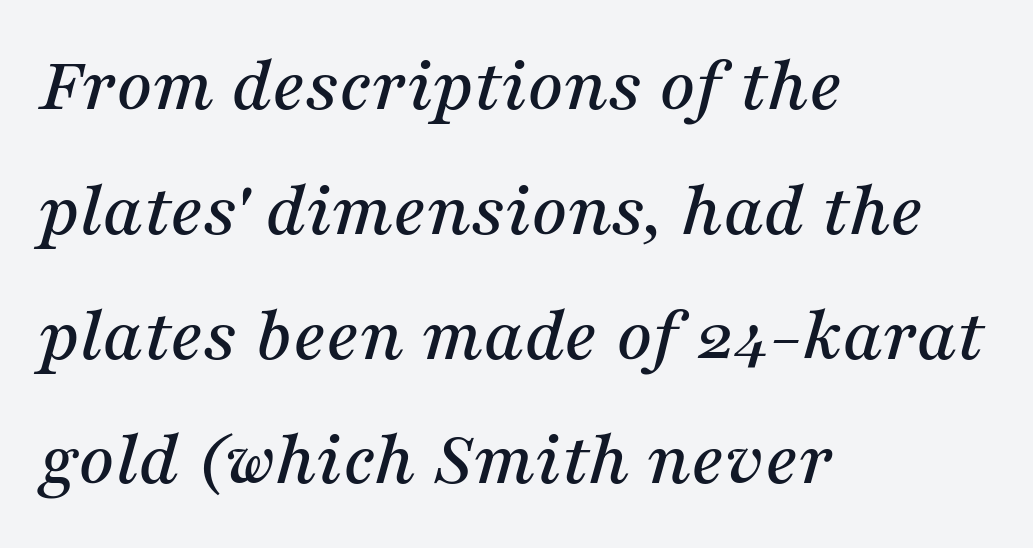
The image shows 79 px serif type, italic (leaning right); set left-aligned, normal line spacing (1.58x), normal letter spacing, not underlined; medium stroke contrast and a medium x-height.
